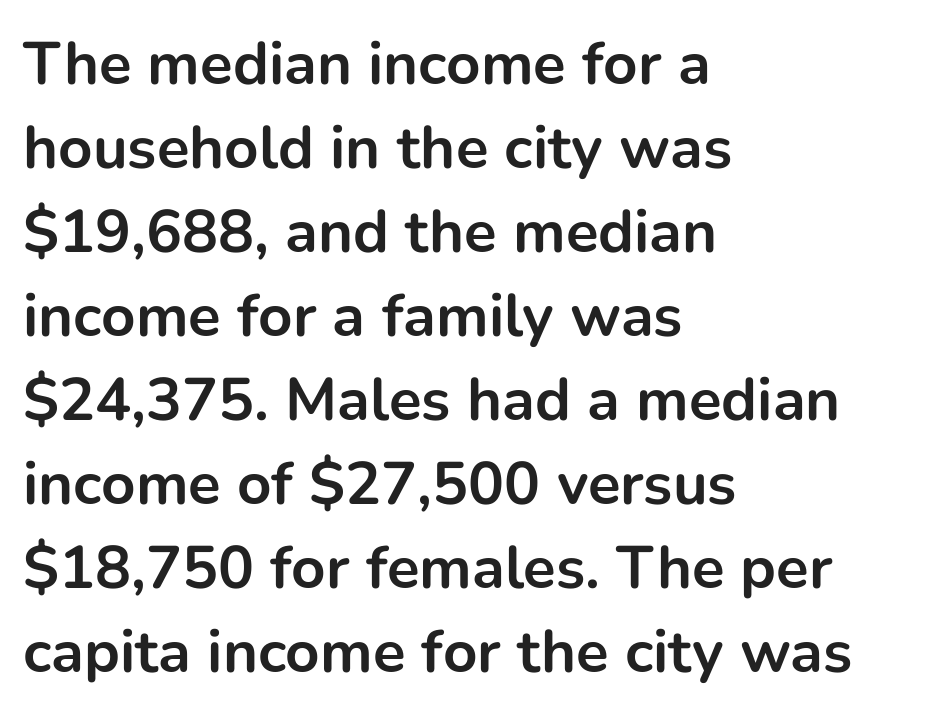
Think of a printed novel: that variable character pitch is what you see here. Horizontally, the lines are justified to the leading edge only. To sum up the face: it is a sans, with no serifs. The area under the type is left untouched.
